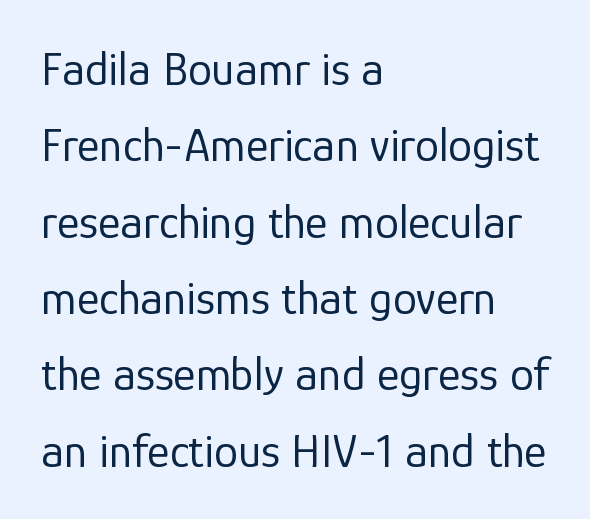
The typeface has the unassuming heft of standard copy or less. No extra tracking has been applied to these lines. This sample keeps an unexceptional amount of space between lines. Typeset ragged right — the left edge is the straight one.
